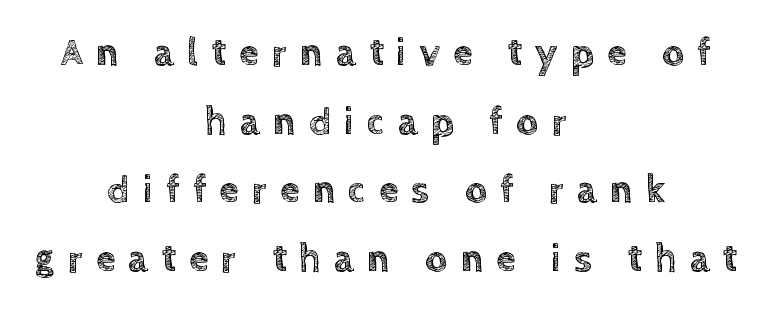
{"italic": "no", "width": "normal", "x_height": "large", "monospaced": "no", "underline": "no", "align": "center", "line_spacing_ratio": 1.76, "letter_spacing": "wide", "letter_spacing_em": 0.34, "glyph_px": 39}
